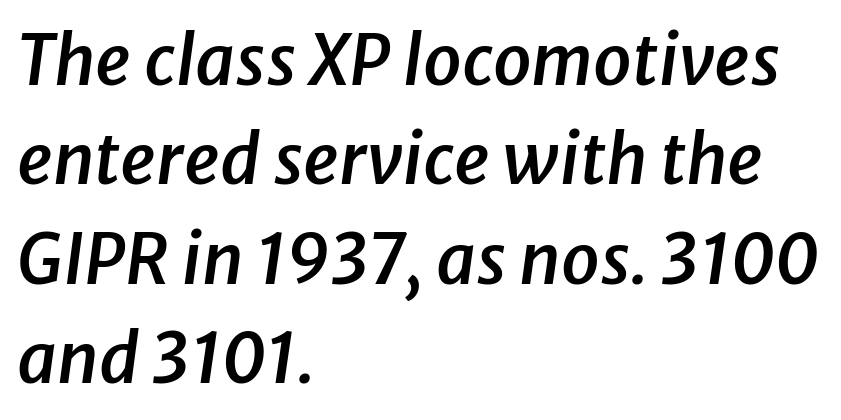
The letters are slanted; this is an italic face. Alignment: flush left. Heft: intermediate — a semibold. Honestly, the letter spacing is just normal — you wouldn't notice it. The face used here is proportionally spaced, like ordinary book or web type. The block of text has a typical density, with ordinary space between rows.
